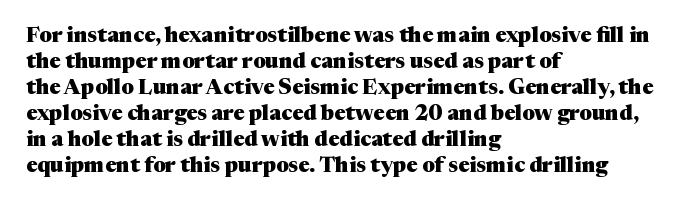
{"italic": "no", "bold": "yes", "underline": "no", "align": "left", "line_spacing_ratio": 1.24, "letter_spacing": "normal", "letter_spacing_em": 0.0, "glyph_px": 21}
